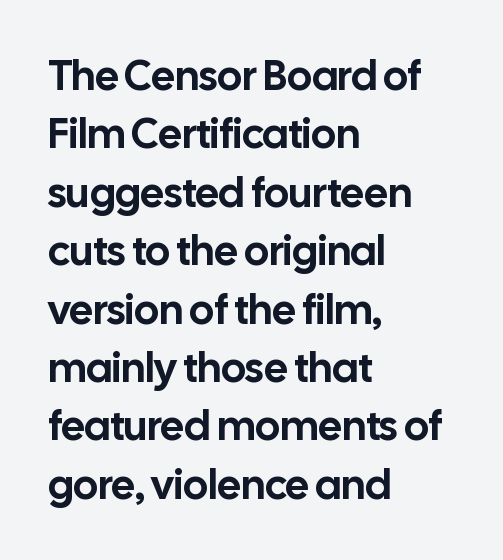
Q: Is the text italic (slanted)? A: No, it is upright.
Q: Is the typeface a serif or a sans-serif typeface? A: Sans-serif.
Q: Is the text underlined? A: No.
Q: How is the paragraph aligned? A: Left-aligned.
Q: Is the spacing between letters normal or unusually wide? A: Normal.
Q: Is the spacing between lines tight, normal or loose? A: Normal.
Q: Width (condensed, normal, or wide)? A: Normal.
Q: Stroke contrast? A: Low.
Q: x-height? A: Medium.
Q: Monospaced? A: No.
